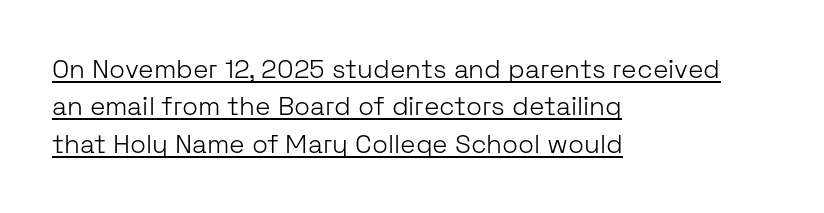
Q: Is the text bold? A: No.
Q: Is the text italic (slanted)? A: No, it is upright.
Q: Is the text underlined? A: Yes.
Q: How is the paragraph aligned? A: Left-aligned.
Q: Is the spacing between letters normal or unusually wide? A: Normal.
Q: Is the spacing between lines tight, normal or loose? A: Normal.
